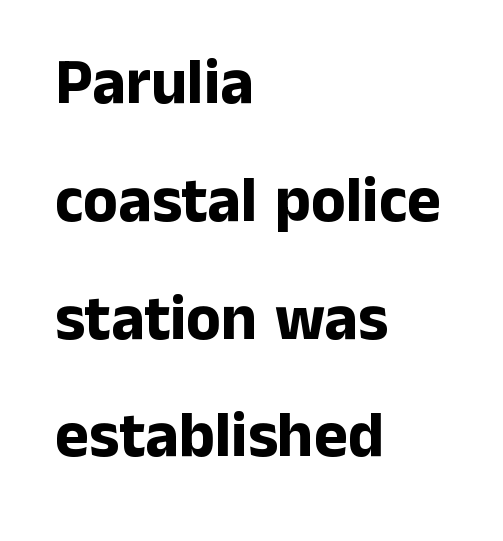
The image shows 64 px bold sans-serif type, upright; set left-aligned, line spacing 1.84x, normal letter spacing, not underlined; low stroke contrast and a medium x-height.
